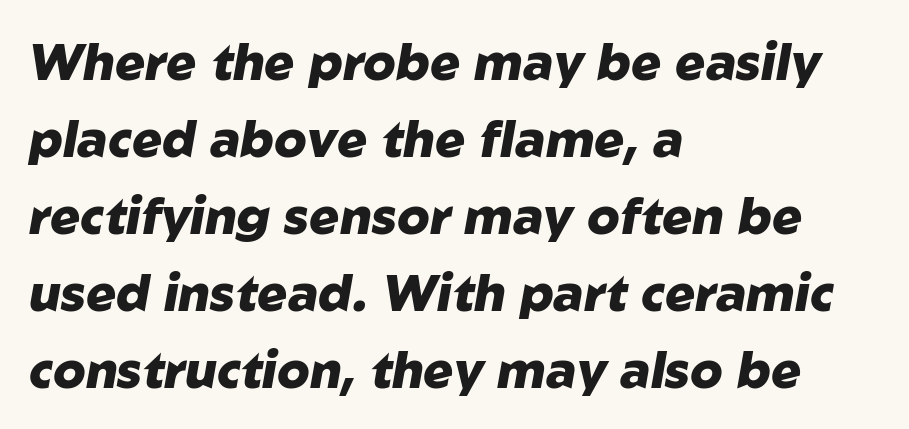
Glyph-to-glyph distance matches everyday printed text. These lines stack with their left ends in a neat column. Looks like regular typesetting: each glyph gets only the width it needs. Type without underlining. The text carries the slant typical of an italic or oblique font. Compared with an ordinary text face, these strokes are far heavier — a full bold.
